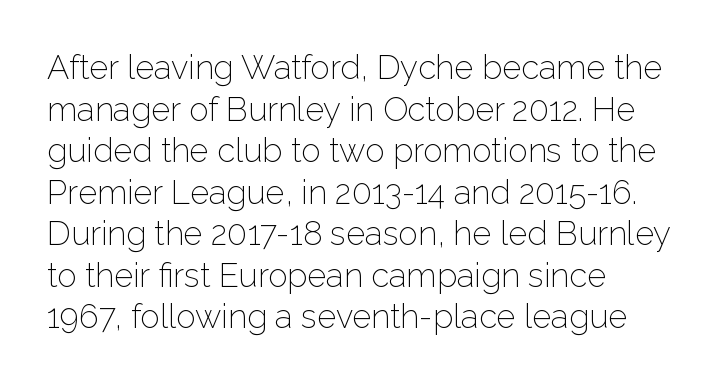
Looks like regular typesetting: each glyph gets only the width it needs. Caption: multi-line text, flush left, ragged right. Nope, no serifs anywhere on these letters. Students, note that the glyphs here touch the page at normal intervals. The string is rendered with underlining switched off.
